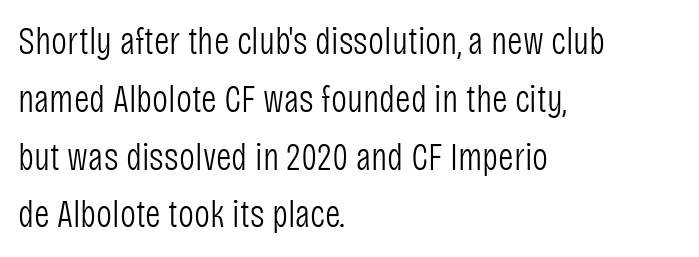
The lettering stays uniformly vertical, giving the passage a roman look. Leftover space on each line is placed entirely after the last word. The passage shown is typeset with a sans-serif family. The line texture is even and compact thanks to regular tracking. Regular leading. Looks like regular typesetting: each glyph gets only the width it needs.
